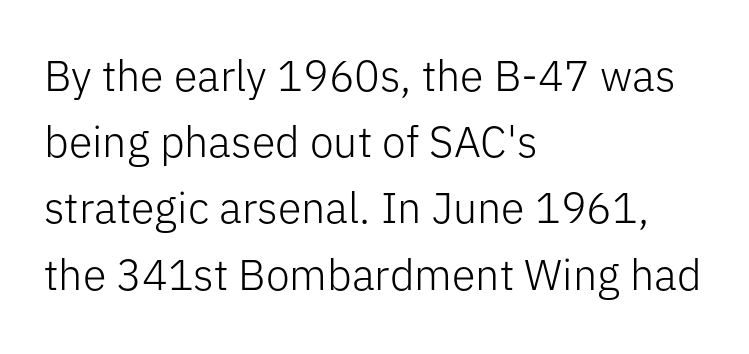
The image shows 43 px light sans-serif type, upright; set left-aligned, normal line spacing (1.54x), normal letter spacing, not underlined; low stroke contrast and a medium x-height.
